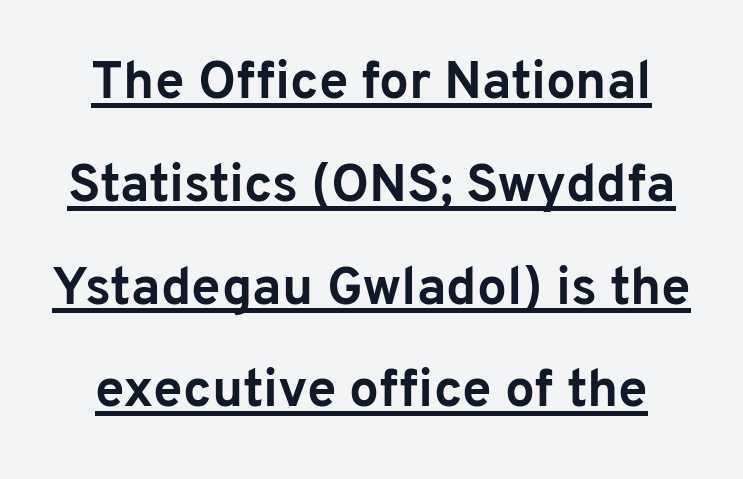
{"serif": "no", "italic": "no", "bold": "yes", "weight": "bold", "width": "normal", "stroke_contrast": "low", "x_height": "medium", "monospaced": "no", "underline": "yes", "line_spacing": "loose", "line_spacing_ratio": 1.94, "letter_spacing": "normal", "letter_spacing_em": 0.0, "glyph_px": 53}
